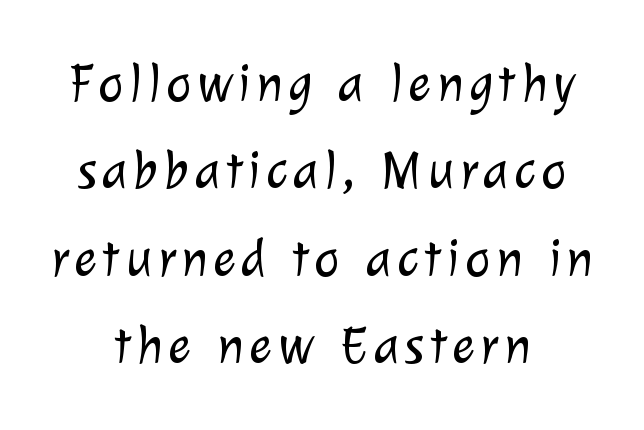
The image shows 54 px light sans-serif type; set centered, normal line spacing (1.62x), not underlined; low stroke contrast and a medium x-height.
